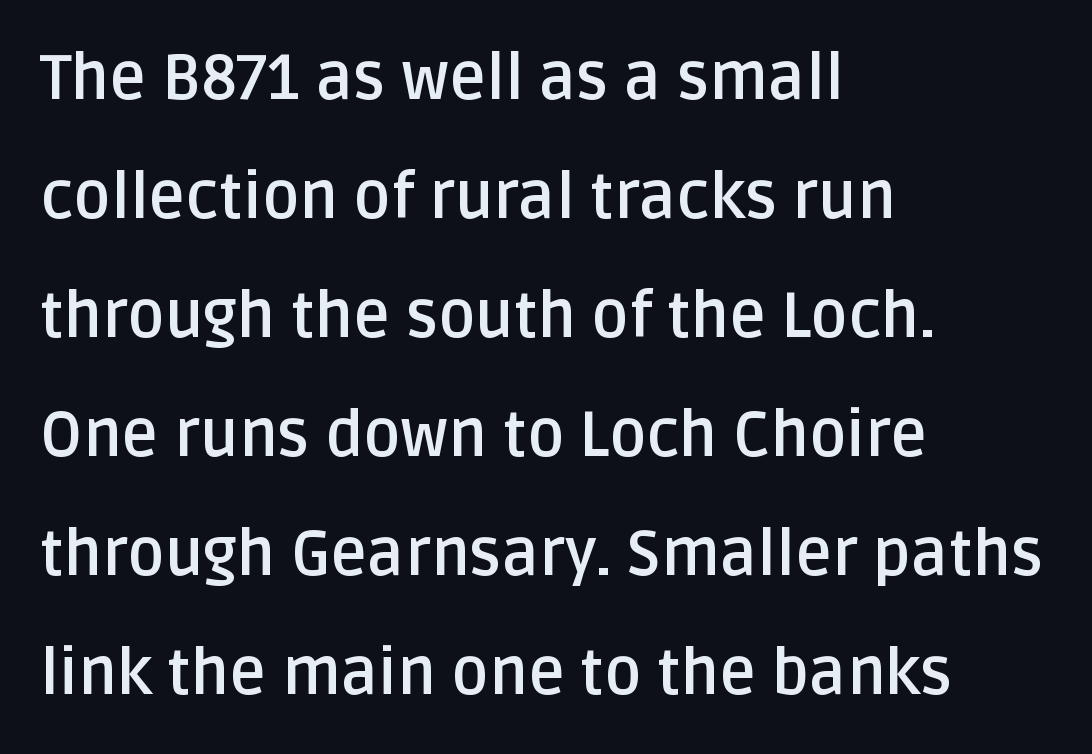
Each row of text sits above clean, open space. Proportional: the letters do not fall into vertical columns. No italicization has been applied; the sample stays upright. In terms of letterspacing, this is plain default setting. The rendering anchors every line to the left-hand side. Does the weight exceed regular? Yes, all the way to bold.
